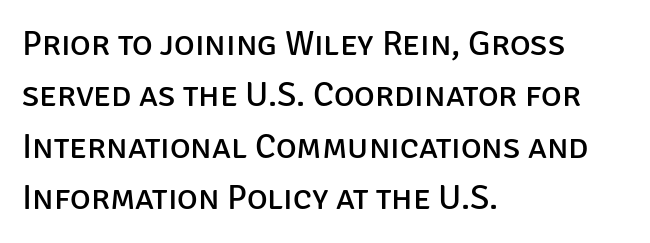
Letterform terminals end flat and unadorned throughout the passage. These glyphs show unthickened strokes, regular width or finer. The strip under each line holds only bare page. The horizontal fit of the characters is conventional and even. Short and long lines alike share a common starting point at left. Does the leading feel generous? No, just average.
